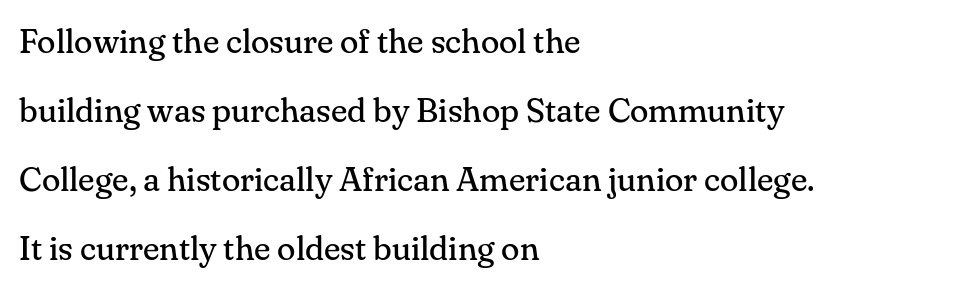
Q: Is the text bold? A: No.
Q: Is the text italic (slanted)? A: No, it is upright.
Q: Is the typeface a serif or a sans-serif typeface? A: Serif.
Q: Is the text underlined? A: No.
Q: How is the paragraph aligned? A: Left-aligned.
Q: Is the spacing between letters normal or unusually wide? A: Normal.
Q: Is the spacing between lines tight, normal or loose? A: Loose.
Q: Width (condensed, normal, or wide)? A: Normal.
Q: Stroke contrast? A: Medium.
Q: x-height? A: Small.
Q: Monospaced? A: No.
